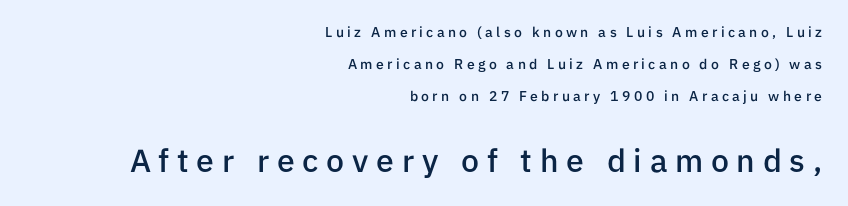
{"serif": "no", "italic": "no", "bold": "semi", "weight": "semibold", "width": "normal", "stroke_contrast": "low", "x_height": "medium", "monospaced": "no", "underline": "no", "align": "right", "line_spacing": "loose", "line_spacing_ratio": 2.27, "letter_spacing": "wide", "letter_spacing_em": 0.24, "larger_block": "second", "size_ratio": 2.29, "glyph_px": 32}
